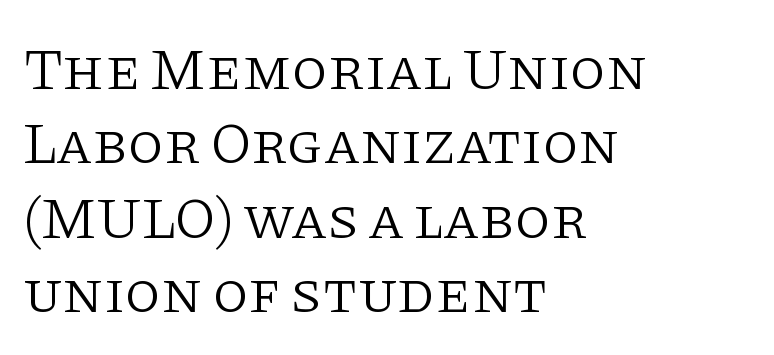
This sample uses a serif face. What stands out about the letter spacing? Nothing — it is the standard amount. Ascenders rise straight up at ninety degrees. A normal amount of white space separates one row of letters from the next.
